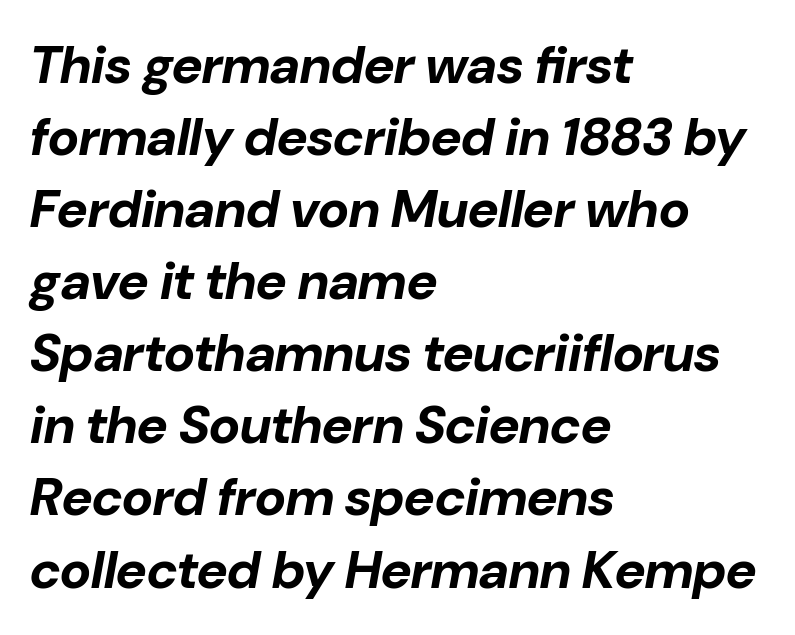
{"italic": "yes", "lean": "right", "slant_degrees": 10, "bold": "yes", "weight": "bold", "width": "normal", "stroke_contrast": "low", "x_height": "medium", "monospaced": "no", "underline": "no", "align": "left", "line_spacing": "normal", "line_spacing_ratio": 1.36, "letter_spacing": "normal", "letter_spacing_em": 0.0, "glyph_px": 53}
